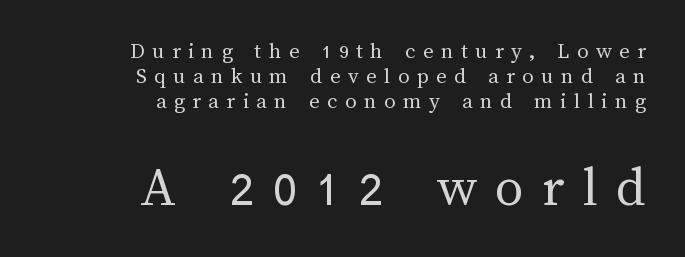
Q: Is the text bold? A: No.
Q: Is the text italic (slanted)? A: No, it is upright.
Q: Is the text underlined? A: No.
Q: How is the paragraph aligned? A: Right-aligned.
Q: Is the spacing between letters normal or unusually wide? A: Unusually wide.
Q: Is the spacing between lines tight, normal or loose? A: Tight.
Q: Which block of text is set in a larger size, the first (top) or the second (bottom)? A: The second (bottom) one.
Q: Width (condensed, normal, or wide)? A: Normal.
Q: Stroke contrast? A: Medium.
Q: x-height? A: Medium.
Q: Monospaced? A: No.
